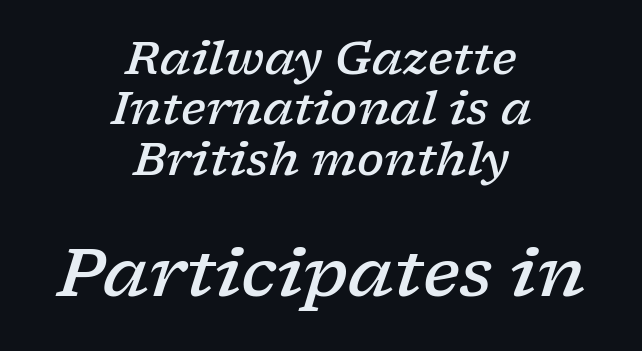
The image shows 67 px semibold, wide serif type, italic (leaning right); set centered, tight line spacing (1.12x), normal letter spacing, not underlined; the second (bottom) block is 1.49x larger; low stroke contrast and a medium x-height.
